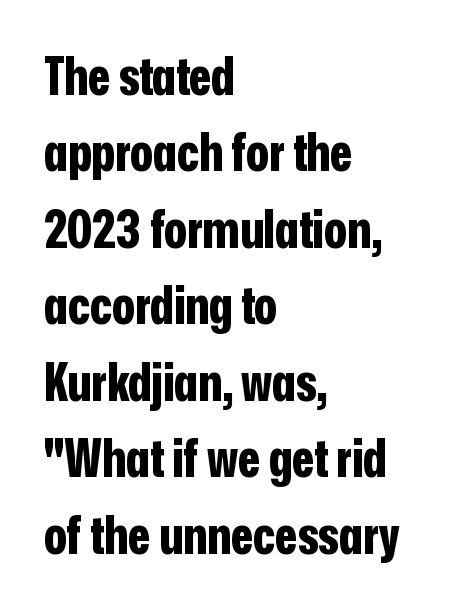
Q: Is the text bold? A: Yes.
Q: Is the text italic (slanted)? A: No, it is upright.
Q: Is the typeface a serif or a sans-serif typeface? A: Sans-serif.
Q: Is the text underlined? A: No.
Q: How is the paragraph aligned? A: Left-aligned.
Q: Is the spacing between letters normal or unusually wide? A: Normal.
Q: Is the spacing between lines tight, normal or loose? A: Normal.
Q: Width (condensed, normal, or wide)? A: Condensed.
Q: Stroke contrast? A: Low.
Q: x-height? A: Medium.
Q: Monospaced? A: No.
